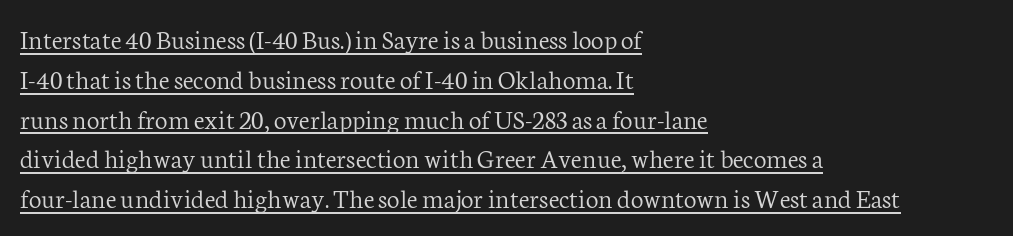
The image shows 28 px light serif type, upright; set left-aligned, normal line spacing (1.42x), normal letter spacing, underlined; low stroke contrast and a medium x-height.
